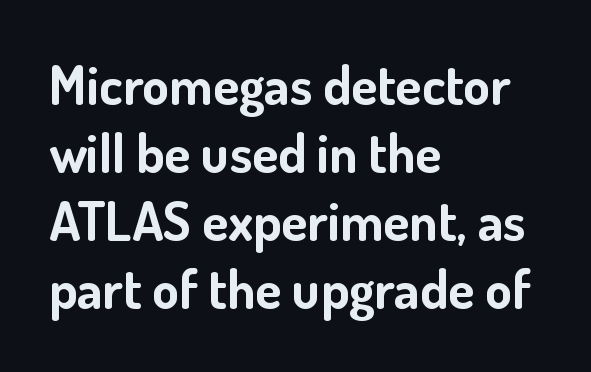
Q: Is the text bold? A: Yes.
Q: Is the text italic (slanted)? A: No, it is upright.
Q: Is the typeface a serif or a sans-serif typeface? A: Sans-serif.
Q: Is the text underlined? A: No.
Q: How is the paragraph aligned? A: Left-aligned.
Q: Is the spacing between letters normal or unusually wide? A: Normal.
Q: Is the spacing between lines tight, normal or loose? A: Normal.
Q: Width (condensed, normal, or wide)? A: Normal.
Q: Stroke contrast? A: Low.
Q: x-height? A: Small.
Q: Monospaced? A: No.
